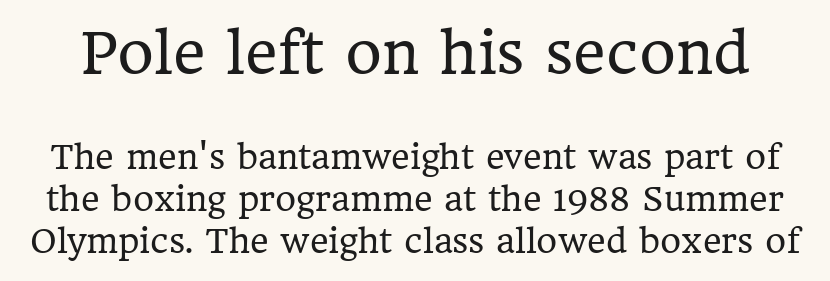
{"serif": "yes", "italic": "no", "bold": "no", "weight": "regular", "width": "normal", "stroke_contrast": "low", "x_height": "medium", "monospaced": "no", "underline": "no", "line_spacing": "normal", "line_spacing_ratio": 1.32, "letter_spacing": "normal", "letter_spacing_em": 0.0, "larger_block": "first", "size_ratio": 1.75, "glyph_px": 56}
